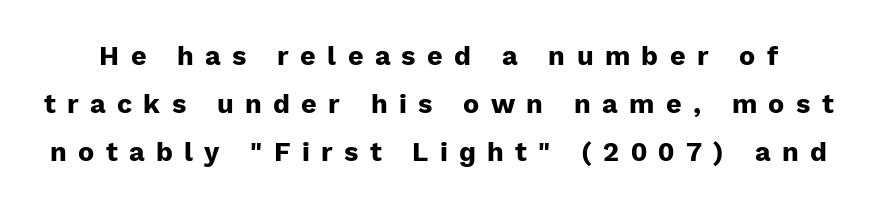
{"italic": "no", "bold": "yes", "underline": "no", "line_spacing_ratio": 1.77, "letter_spacing": "wide", "letter_spacing_em": 0.42, "glyph_px": 27}
